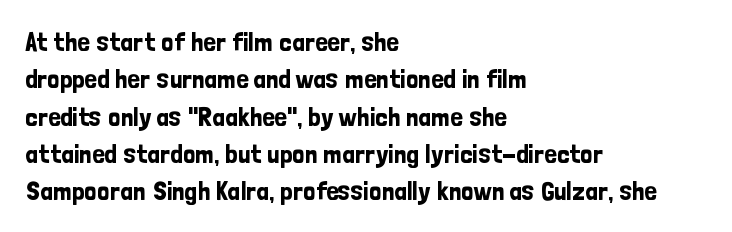
Normally led — the rows are evenly, conventionally spaced. Letter spacing: default. This is the regular roman posture of the typeface. Clear beneath every line of the passage. This rendering uses left alignment, leaving the right contour irregular.
